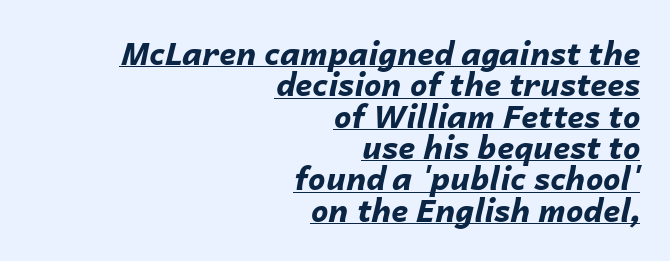
A full-strength bold gives these letters their thick strokes. The axis of the letterforms is tilted away from vertical. Compared with typical body copy, the letter spacing here is the same. Whoever set this chose condensed vertical rhythm over breathing room.
